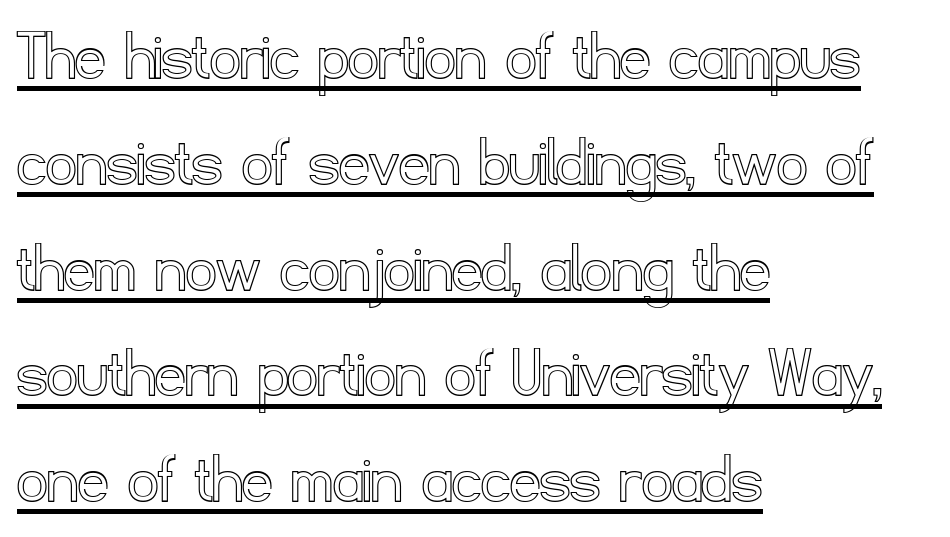
{"italic": "no", "width": "normal", "x_height": "small", "monospaced": "no", "underline": "yes", "align": "left", "line_spacing": "normal", "line_spacing_ratio": 1.43, "letter_spacing": "normal", "letter_spacing_em": 0.0, "glyph_px": 74}
